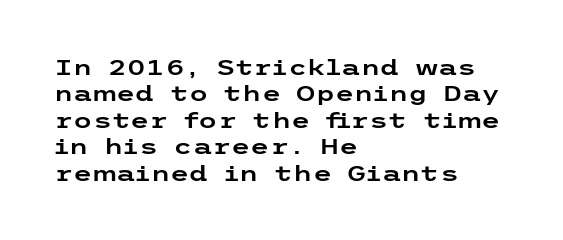
This rendering features lettering with no underline. Horizontal alignment here is leftward, the default for most running prose. These lines keep a tight, regular rhythm from letter to letter. A typesetter would mark this as roman, not italic.
